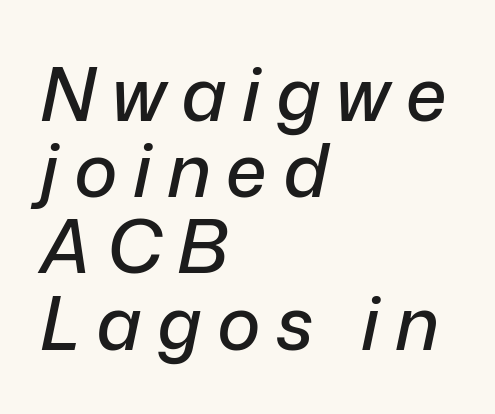
{"italic": "yes", "lean": "right", "slant_degrees": 12, "width": "normal", "stroke_contrast": "low", "x_height": "medium", "monospaced": "no", "underline": "no", "align": "left", "line_spacing": "tight", "line_spacing_ratio": 1.03, "letter_spacing": "wide", "letter_spacing_em": 0.21, "glyph_px": 74}
